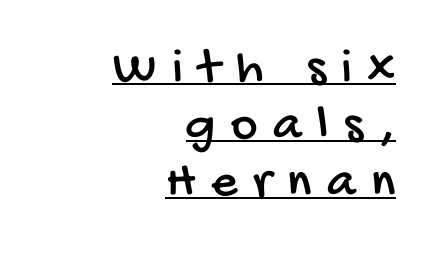
{"serif": "no", "width": "condensed", "stroke_contrast": "low", "x_height": "large", "monospaced": "no", "underline": "yes", "align": "right", "line_spacing": "tight", "line_spacing_ratio": 1.12, "letter_spacing": "wide", "letter_spacing_em": 0.31, "glyph_px": 51}
